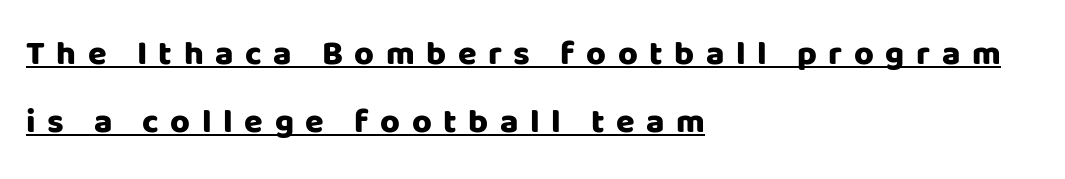
Does extra space separate the letters? Yes, quite a lot of it. Each new line begins a long way beneath the previous one. To sum up the face: it is a sans, with no serifs. A student would call this left alignment; a typographer would say flush left, rag right.
